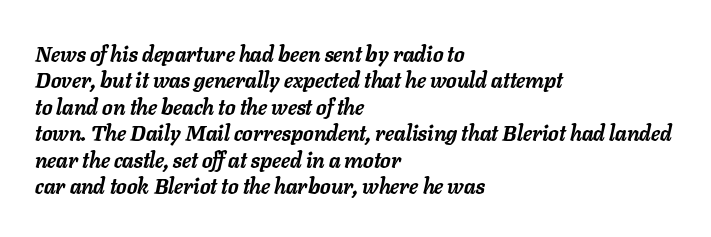
{"italic": "yes", "lean": "right", "slant_degrees": 11, "bold": "yes", "underline": "no", "align": "left", "line_spacing": "normal", "line_spacing_ratio": 1.26, "letter_spacing": "normal", "letter_spacing_em": 0.0, "glyph_px": 21}
